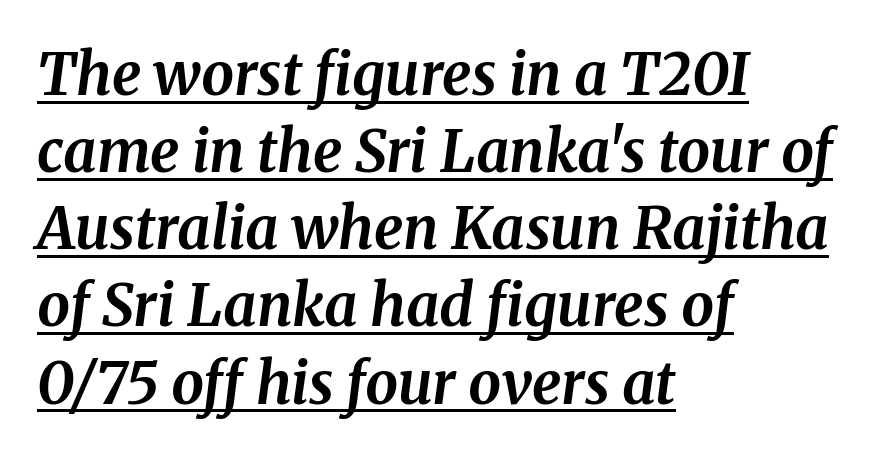
Q: Is the text bold? A: Yes.
Q: Is the text italic (slanted)? A: Yes, it leans right by about 8 degrees.
Q: Is the typeface a serif or a sans-serif typeface? A: Serif.
Q: Is the text underlined? A: Yes.
Q: How is the paragraph aligned? A: Left-aligned.
Q: Is the spacing between letters normal or unusually wide? A: Normal.
Q: Is the spacing between lines tight, normal or loose? A: Normal.
Q: Width (condensed, normal, or wide)? A: Normal.
Q: Stroke contrast? A: Medium.
Q: x-height? A: Medium.
Q: Monospaced? A: No.
